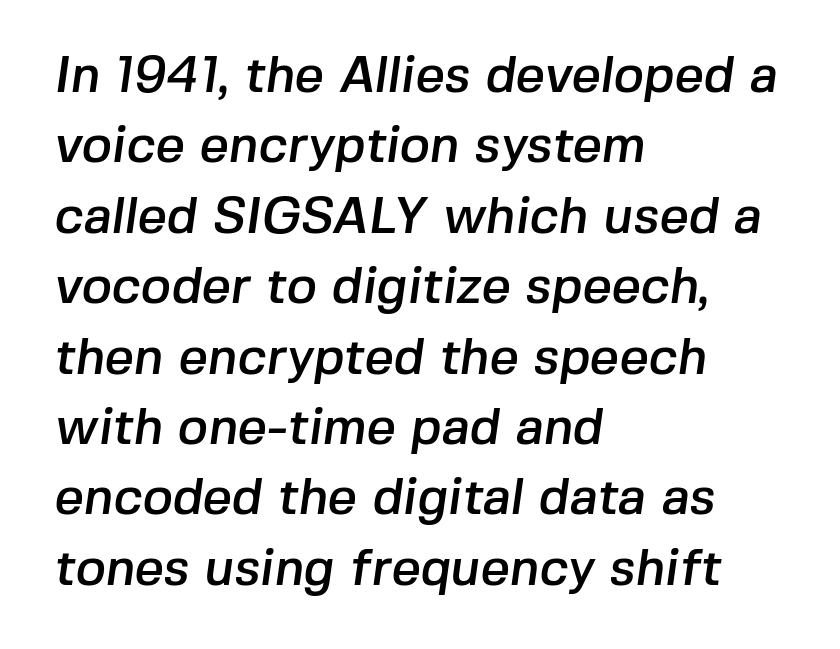
Q: Is the typeface a serif or a sans-serif typeface? A: Sans-serif.
Q: Is the text underlined? A: No.
Q: How is the paragraph aligned? A: Left-aligned.
Q: Is the spacing between letters normal or unusually wide? A: Normal.
Q: Is the spacing between lines tight, normal or loose? A: Normal.
Q: Width (condensed, normal, or wide)? A: Normal.
Q: Stroke contrast? A: Low.
Q: x-height? A: Medium.
Q: Monospaced? A: No.
